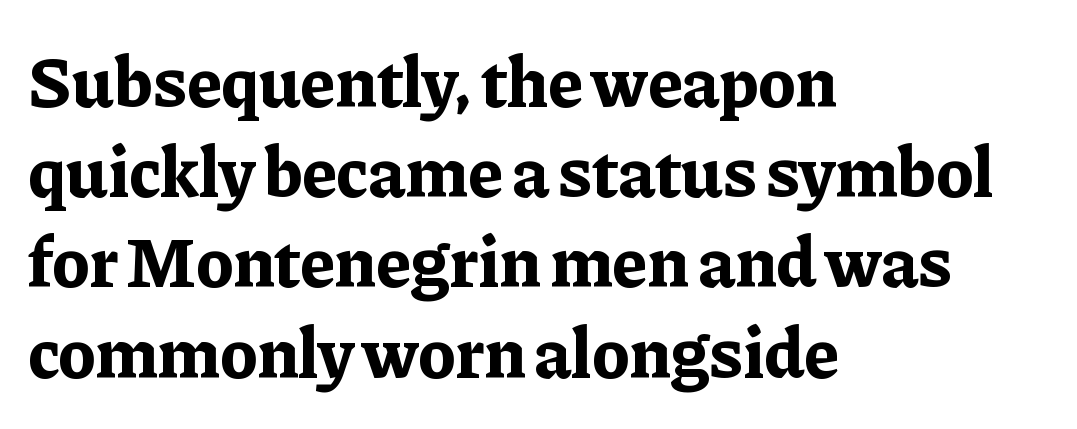
{"serif": "yes", "italic": "no", "bold": "yes", "weight": "bold", "width": "normal", "stroke_contrast": "low", "x_height": "medium", "monospaced": "no", "underline": "no", "align": "left", "line_spacing": "normal", "line_spacing_ratio": 1.27, "letter_spacing": "normal", "letter_spacing_em": 0.0, "glyph_px": 71}
